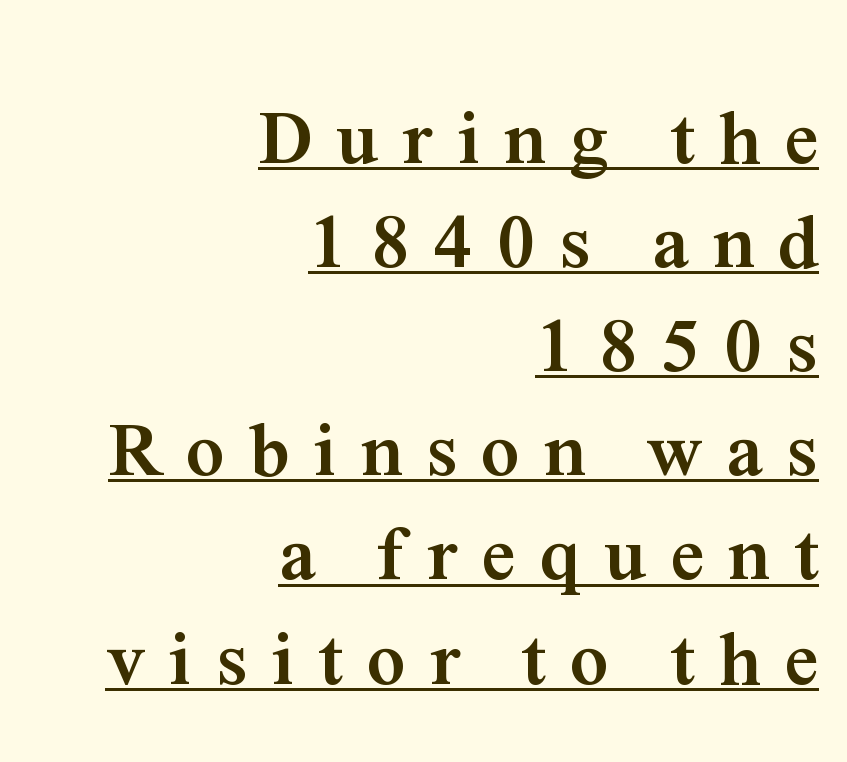
The image shows 76 px semibold serif type, upright; set right-aligned, normal line spacing (1.37x), unusually wide letter spacing (+0.32 em), underlined; medium stroke contrast and a medium x-height.
